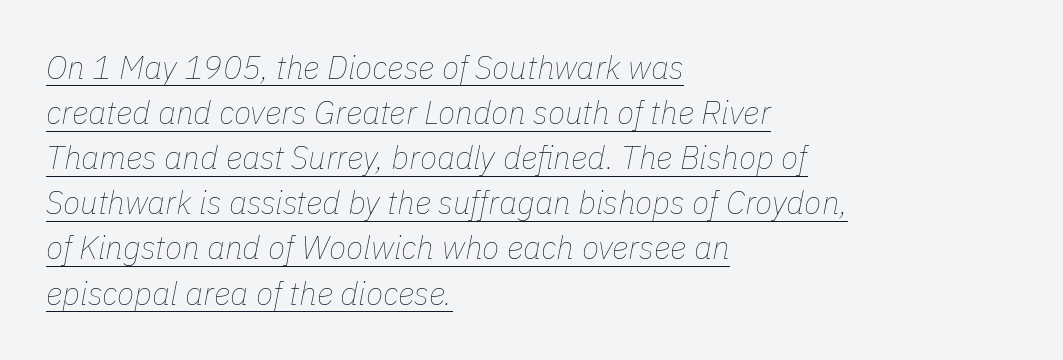
{"italic": "yes", "lean": "right", "slant_degrees": 11, "bold": "no", "weight": "thin", "width": "normal", "stroke_contrast": "low", "x_height": "medium", "monospaced": "no", "underline": "yes", "align": "left", "line_spacing": "normal", "line_spacing_ratio": 1.41, "letter_spacing": "normal", "letter_spacing_em": 0.0, "glyph_px": 32}
